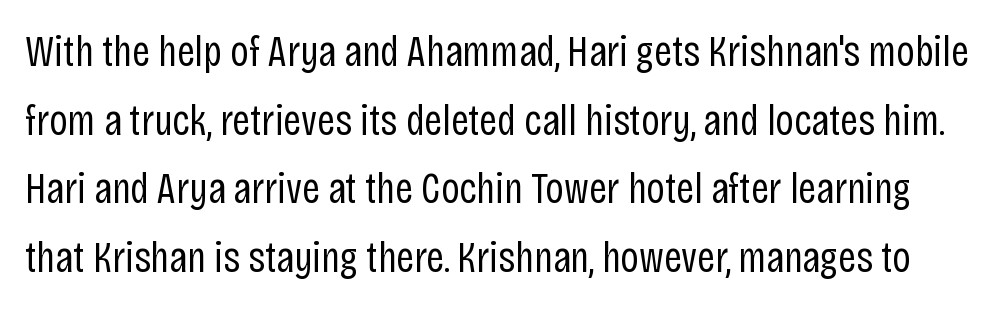
{"serif": "no", "italic": "no", "bold": "no", "weight": "regular", "width": "condensed", "stroke_contrast": "low", "x_height": "large", "monospaced": "no", "underline": "no", "line_spacing": "normal", "line_spacing_ratio": 1.56, "letter_spacing": "normal", "letter_spacing_em": 0.0, "glyph_px": 44}
